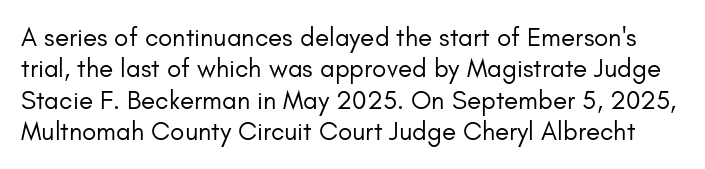
The image shows 26 px text type, upright; set line spacing 1.21x, normal letter spacing, not underlined.
